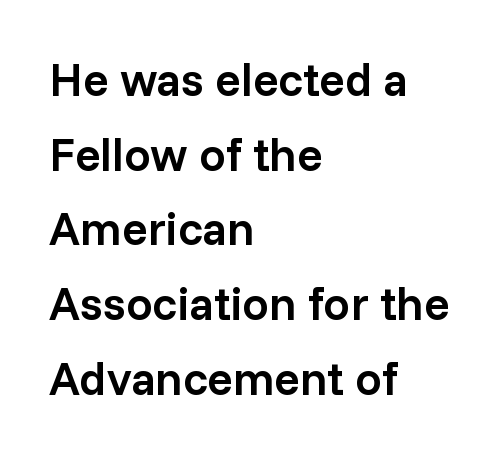
The image shows 47 px semibold sans-serif type, upright; set left-aligned, normal line spacing (1.59x), normal letter spacing, not underlined; low stroke contrast and a medium x-height.
